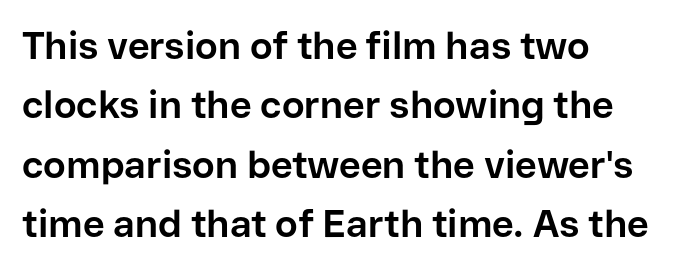
{"serif": "no", "italic": "no", "bold": "yes", "weight": "bold", "width": "normal", "stroke_contrast": "low", "x_height": "medium", "monospaced": "no", "underline": "no", "align": "left", "line_spacing": "normal", "line_spacing_ratio": 1.56, "letter_spacing": "normal", "letter_spacing_em": 0.0, "glyph_px": 38}
